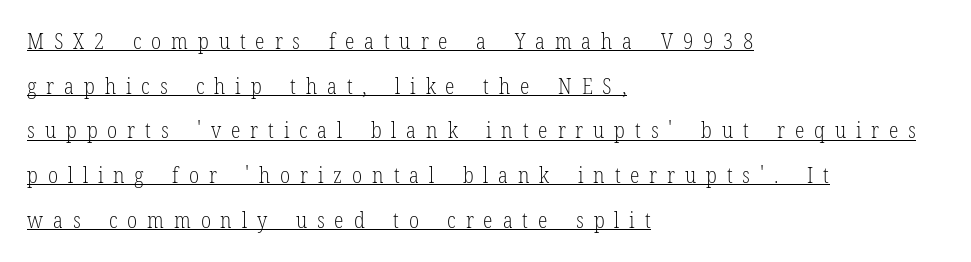
Q: Is the text bold? A: No.
Q: Is the text italic (slanted)? A: No, it is upright.
Q: Is the text underlined? A: Yes.
Q: How is the paragraph aligned? A: Left-aligned.
Q: Is the spacing between letters normal or unusually wide? A: Unusually wide.
Q: Is the spacing between lines tight, normal or loose? A: Loose.
